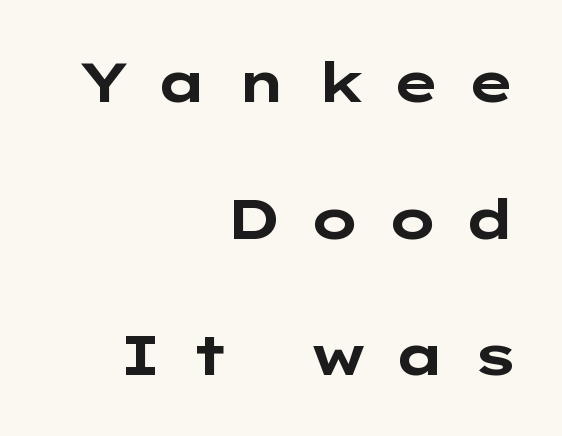
Every row of glyphs terminates at an identical x-position on the right. Is this a sans? Yes — the strokes have no serifs. Unmarked baselines from the first word to the last. The rendering uses natural spacing where letterforms have individual widths.
